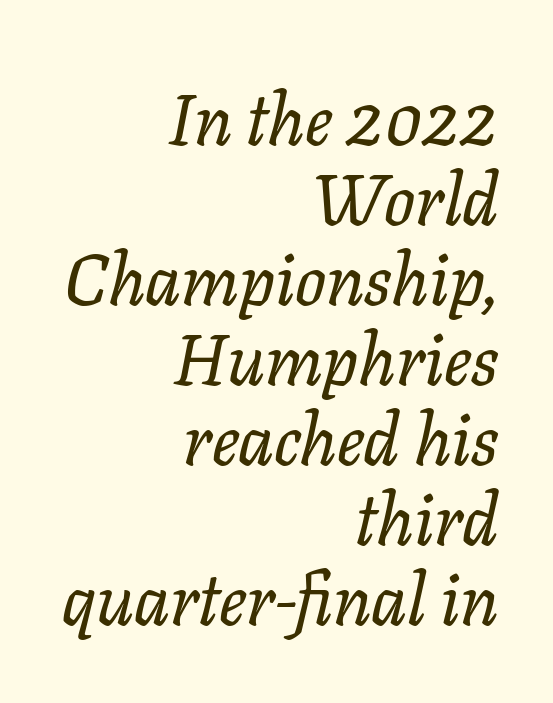
The image shows 72 px serif type, italic (leaning right); set right-aligned, tight line spacing (1.11x), normal letter spacing, not underlined; low stroke contrast and a medium x-height.
